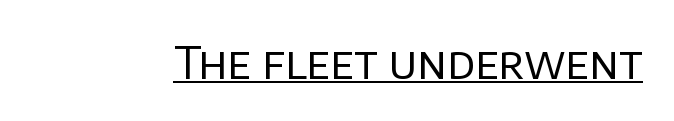
Q: Is the text bold? A: No.
Q: Is the text italic (slanted)? A: No, it is upright.
Q: Is the typeface a serif or a sans-serif typeface? A: Sans-serif.
Q: Is the text underlined? A: Yes.
Q: Is the spacing between letters normal or unusually wide? A: Normal.
Q: Width (condensed, normal, or wide)? A: Normal.
Q: Stroke contrast? A: Low.
Q: x-height? A: Large.
Q: Monospaced? A: No.
